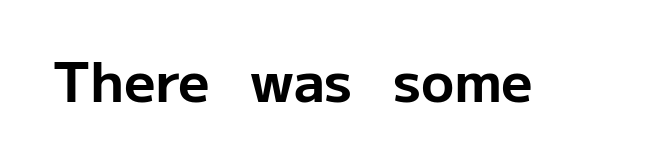
Q: Is the text bold? A: Yes.
Q: Is the text italic (slanted)? A: No, it is upright.
Q: Is the typeface a serif or a sans-serif typeface? A: Sans-serif.
Q: Is the text underlined? A: No.
Q: Is the spacing between letters normal or unusually wide? A: Normal.
Q: Width (condensed, normal, or wide)? A: Normal.
Q: Stroke contrast? A: Low.
Q: x-height? A: Medium.
Q: Monospaced? A: No.
